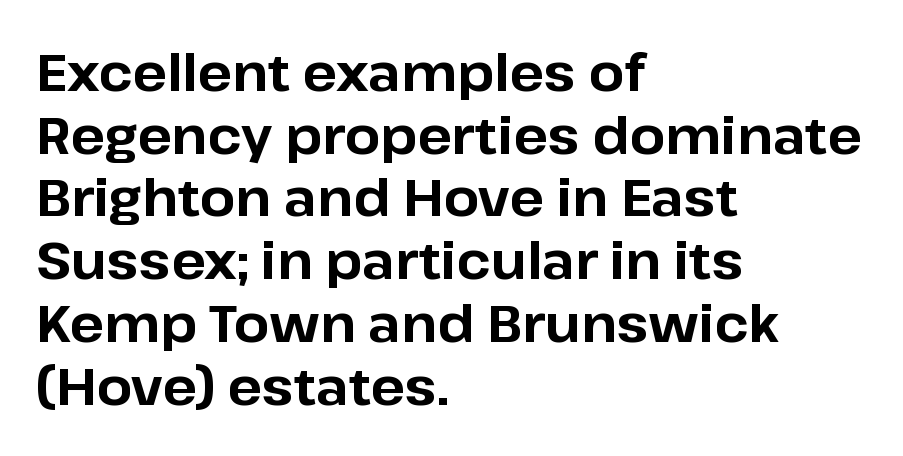
Q: Is the text bold? A: Yes.
Q: Is the text italic (slanted)? A: No, it is upright.
Q: Is the typeface a serif or a sans-serif typeface? A: Sans-serif.
Q: Is the text underlined? A: No.
Q: How is the paragraph aligned? A: Left-aligned.
Q: Is the spacing between letters normal or unusually wide? A: Normal.
Q: Width (condensed, normal, or wide)? A: Normal.
Q: Stroke contrast? A: Low.
Q: x-height? A: Medium.
Q: Monospaced? A: No.
